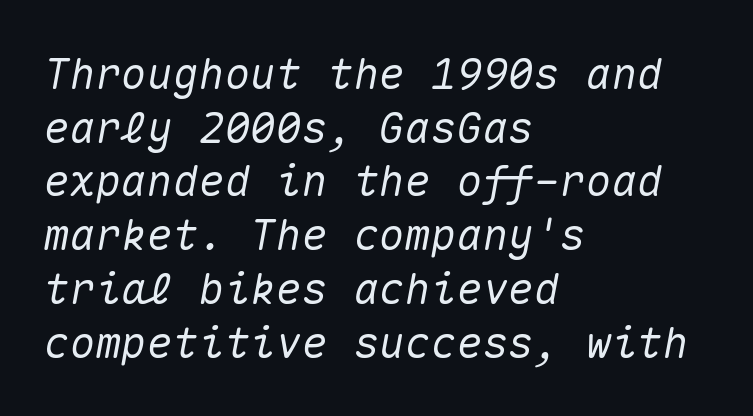
Q: Is the text italic (slanted)? A: Yes, it leans right by about 10 degrees.
Q: Is the text underlined? A: No.
Q: How is the paragraph aligned? A: Left-aligned.
Q: Is the spacing between letters normal or unusually wide? A: Normal.
Q: Is the spacing between lines tight, normal or loose? A: Normal.
Q: Width (condensed, normal, or wide)? A: Normal.
Q: Stroke contrast? A: Medium.
Q: x-height? A: Medium.
Q: Monospaced? A: Yes.
